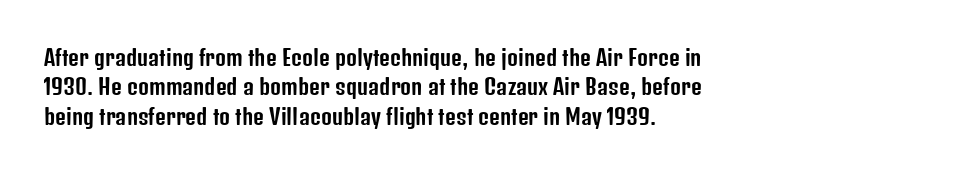
The image shows 21 px text type, upright; set left-aligned, normal line spacing (1.4x), normal letter spacing, not underlined.
